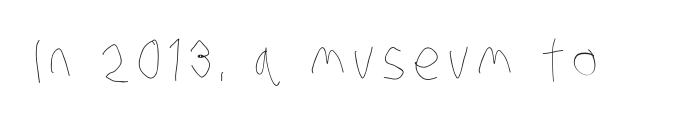
{"bold": "no", "weight": "thin", "width": "condensed", "stroke_contrast": "low", "x_height": "large", "monospaced": "no", "underline": "no", "glyph_px": 55}
